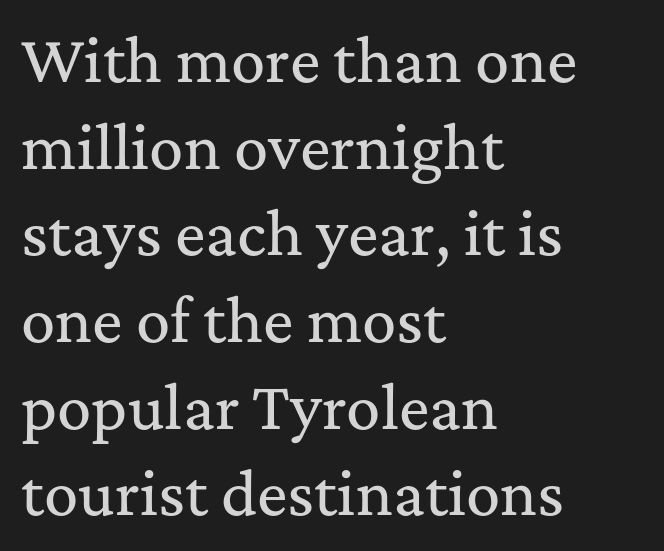
Check where the strokes stop: tiny serifs finish them off. Caption: standard tracking, unaltered. Do the characters align in a grid? No, the font is proportional. Interline gaps are of average width in this sample. A student would call this left alignment; a typographer would say flush left, rag right.
